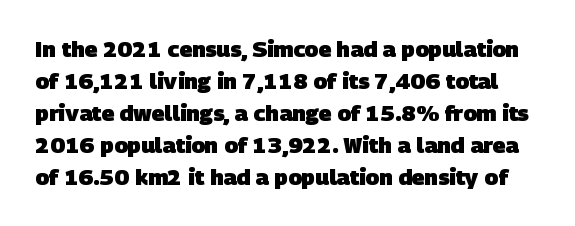
{"bold": "yes", "underline": "no", "line_spacing": "normal", "line_spacing_ratio": 1.46, "letter_spacing": "normal", "letter_spacing_em": 0.0, "glyph_px": 22}
